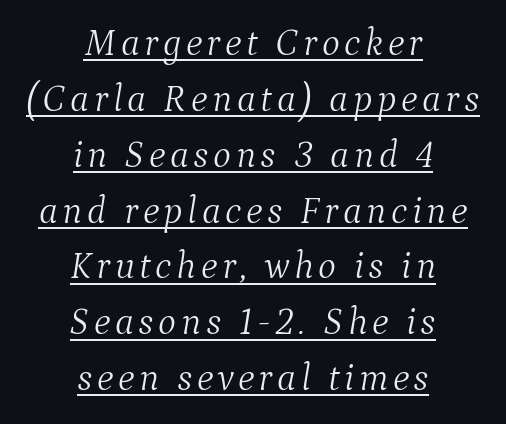
Q: Is the text bold? A: No.
Q: Is the text italic (slanted)? A: Yes, it leans right by about 9 degrees.
Q: Is the typeface a serif or a sans-serif typeface? A: Serif.
Q: Is the text underlined? A: Yes.
Q: How is the paragraph aligned? A: Centered.
Q: Is the spacing between lines tight, normal or loose? A: Normal.
Q: Width (condensed, normal, or wide)? A: Normal.
Q: Stroke contrast? A: Medium.
Q: x-height? A: Medium.
Q: Monospaced? A: No.
